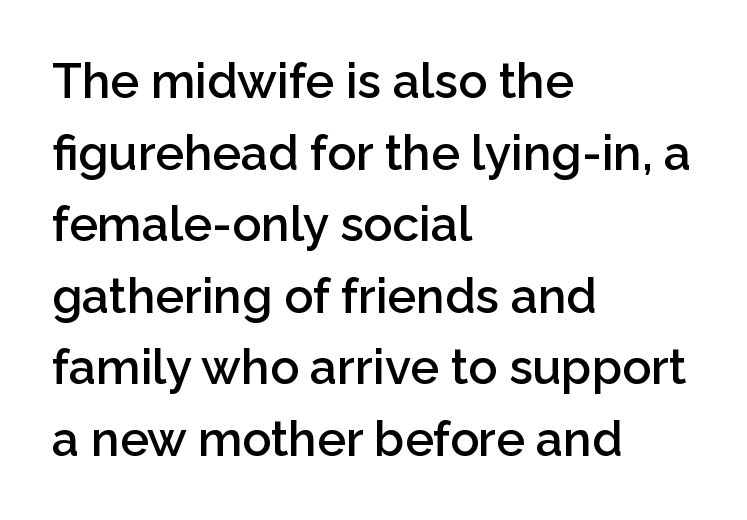
Q: Is the text bold? A: Semi-bold.
Q: Is the text italic (slanted)? A: No, it is upright.
Q: Is the typeface a serif or a sans-serif typeface? A: Sans-serif.
Q: Is the text underlined? A: No.
Q: How is the paragraph aligned? A: Left-aligned.
Q: Is the spacing between letters normal or unusually wide? A: Normal.
Q: Is the spacing between lines tight, normal or loose? A: Normal.
Q: Width (condensed, normal, or wide)? A: Normal.
Q: Stroke contrast? A: Low.
Q: x-height? A: Medium.
Q: Monospaced? A: No.
